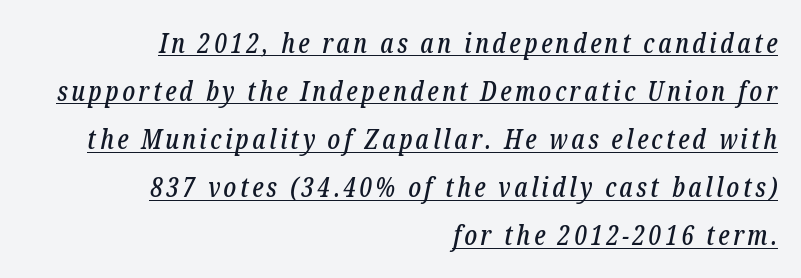
The paragraph shown leans on its right margin. The font's italic variant was chosen for this text. The sample's only ornament is a line tracing under the words.
